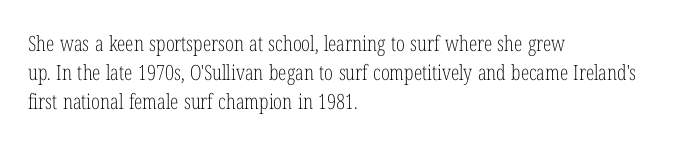
Q: Is the text bold? A: No.
Q: Is the text italic (slanted)? A: No, it is upright.
Q: Is the text underlined? A: No.
Q: How is the paragraph aligned? A: Left-aligned.
Q: Is the spacing between letters normal or unusually wide? A: Normal.
Q: Is the spacing between lines tight, normal or loose? A: Normal.
